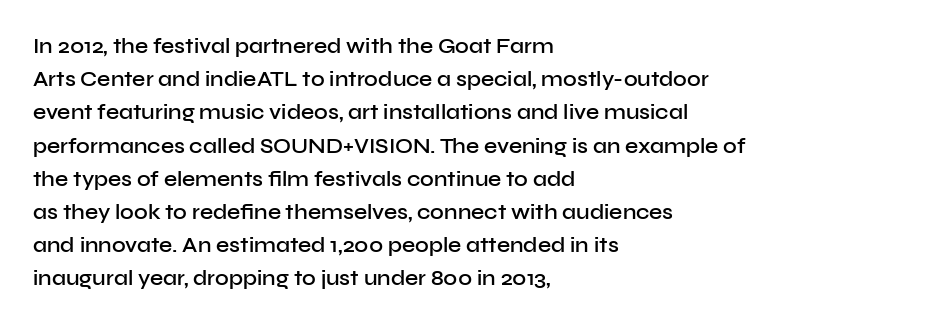
Q: Is the text bold? A: Semi-bold.
Q: Is the text italic (slanted)? A: No, it is upright.
Q: Is the text underlined? A: No.
Q: How is the paragraph aligned? A: Left-aligned.
Q: Is the spacing between letters normal or unusually wide? A: Normal.
Q: Is the spacing between lines tight, normal or loose? A: Normal.
